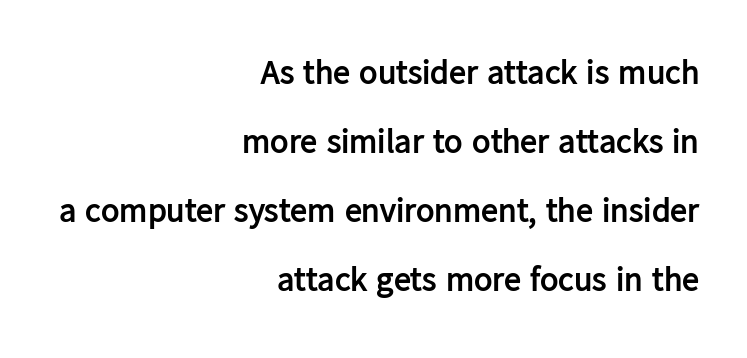
Q: Is the text bold? A: Yes.
Q: Is the text italic (slanted)? A: No, it is upright.
Q: Is the typeface a serif or a sans-serif typeface? A: Sans-serif.
Q: Is the text underlined? A: No.
Q: How is the paragraph aligned? A: Right-aligned.
Q: Is the spacing between letters normal or unusually wide? A: Normal.
Q: Is the spacing between lines tight, normal or loose? A: Loose.
Q: Width (condensed, normal, or wide)? A: Normal.
Q: Stroke contrast? A: Low.
Q: x-height? A: Medium.
Q: Monospaced? A: No.
